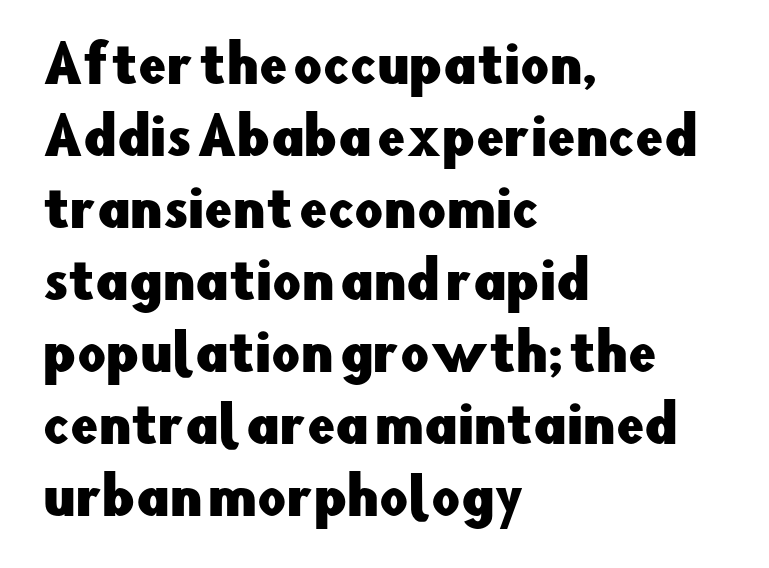
The image shows 50 px sans-serif type, upright; set left-aligned, normal line spacing (1.44x), normal letter spacing, not underlined; low stroke contrast and a small x-height.
